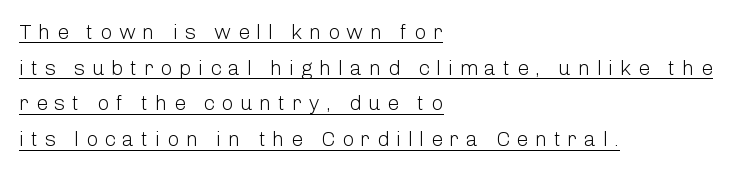
Q: Is the text bold? A: No.
Q: Is the text italic (slanted)? A: No, it is upright.
Q: Is the text underlined? A: Yes.
Q: How is the paragraph aligned? A: Left-aligned.
Q: Is the spacing between letters normal or unusually wide? A: Unusually wide.
Q: Is the spacing between lines tight, normal or loose? A: Normal.
